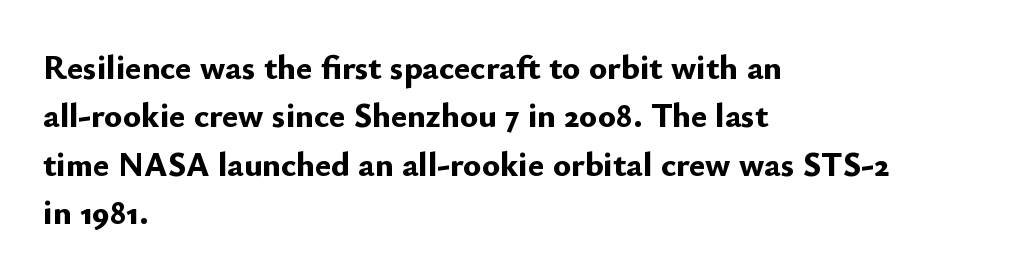
The image shows 34 px bold sans-serif type, upright; set left-aligned, normal line spacing (1.42x), normal letter spacing, not underlined; low stroke contrast and a small x-height.
